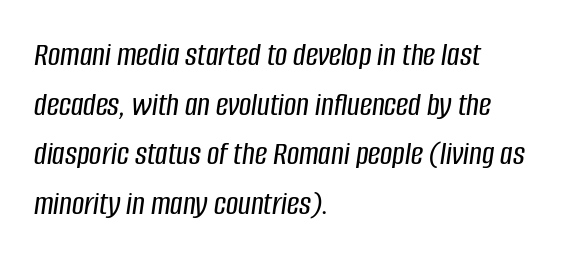
The rendering uses natural spacing where letterforms have individual widths. Quick note: interline space is typical. Compared with typical body copy, the letter spacing here is the same. Looking at the ascenders, they clearly lean. A bare baseline throughout the passage. Typeset ragged right — the left edge is the straight one.
